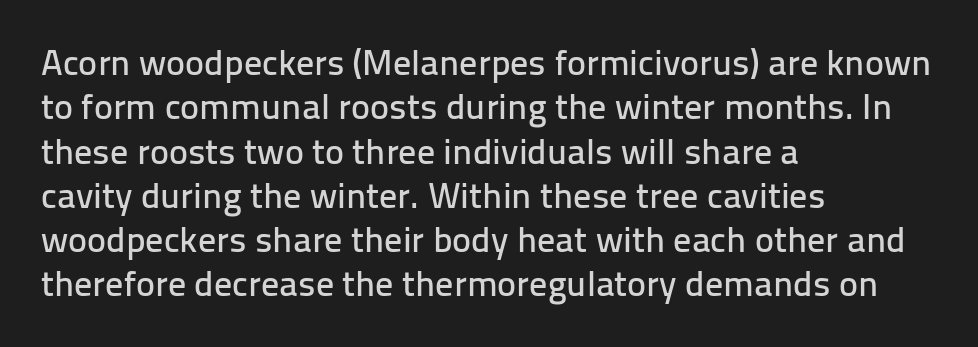
Q: Is the text italic (slanted)? A: No, it is upright.
Q: Is the typeface a serif or a sans-serif typeface? A: Sans-serif.
Q: Is the text underlined? A: No.
Q: How is the paragraph aligned? A: Left-aligned.
Q: Is the spacing between letters normal or unusually wide? A: Normal.
Q: Width (condensed, normal, or wide)? A: Normal.
Q: Stroke contrast? A: Low.
Q: x-height? A: Medium.
Q: Monospaced? A: No.
